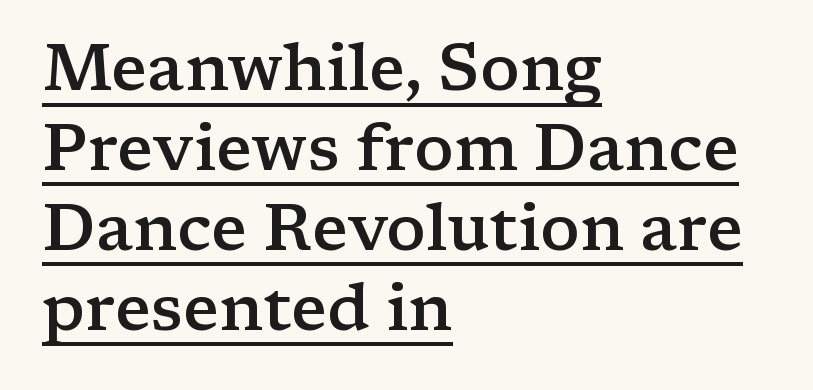
Varying glyph widths throughout — classic text-font behaviour. It's the straight-up-and-down kind of type. This rendering leaves character spacing at its baseline value. A continuous stroke trails under the words, as in a hyperlink.
